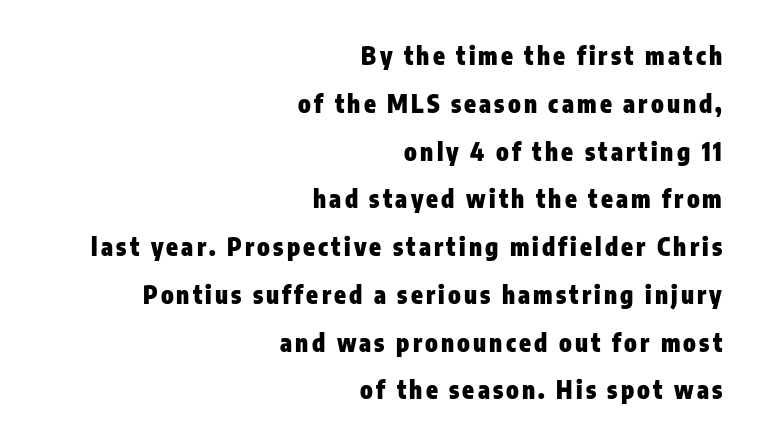
Visually the block forms a straight wall on the right and a jagged coastline on the left. Successive baselines arrive slowly, with a big drop between each. Descender tails drop into unmarked territory. Vertical strokes here are truly vertical. Its strokes are broad and dark, the hallmark of bold type.
